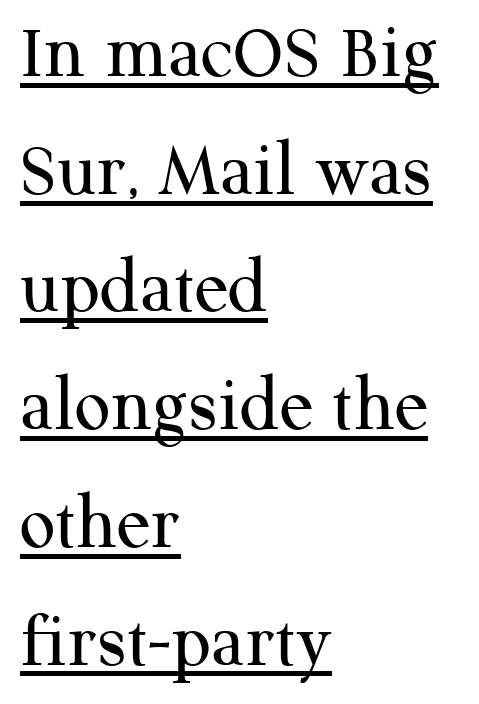
Think of a printed novel: that variable character pitch is what you see here. Compared with typical body copy, the letter spacing here is the same. Ink coverage per letter is moderate at most. Line starts are locked; line ends wander. Stroke terminals: seriffed. The lines sit at an ordinary, default distance from one another.
